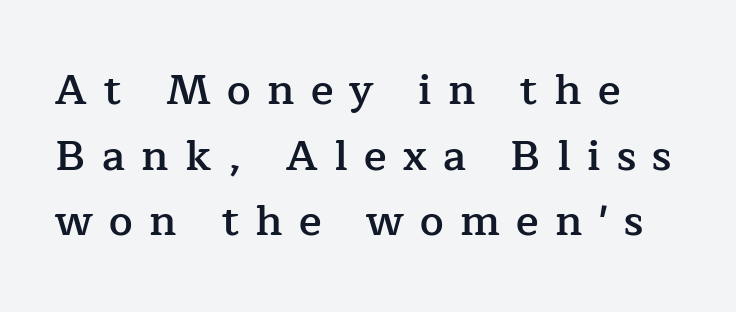
{"serif": "yes", "italic": "no", "bold": "semi", "weight": "semibold", "width": "normal", "stroke_contrast": "low", "x_height": "medium", "monospaced": "no", "underline": "no", "line_spacing": "normal", "line_spacing_ratio": 1.56, "letter_spacing": "wide", "letter_spacing_em": 0.39, "glyph_px": 42}
